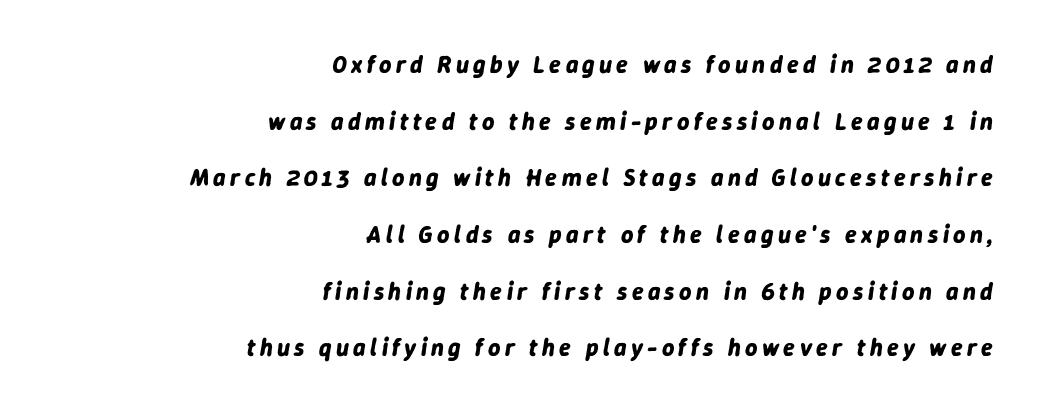
Q: Is the text bold? A: Yes.
Q: Is the text italic (slanted)? A: Yes, it leans right by about 9 degrees.
Q: Is the text underlined? A: No.
Q: How is the paragraph aligned? A: Right-aligned.
Q: Is the spacing between lines tight, normal or loose? A: Loose.
